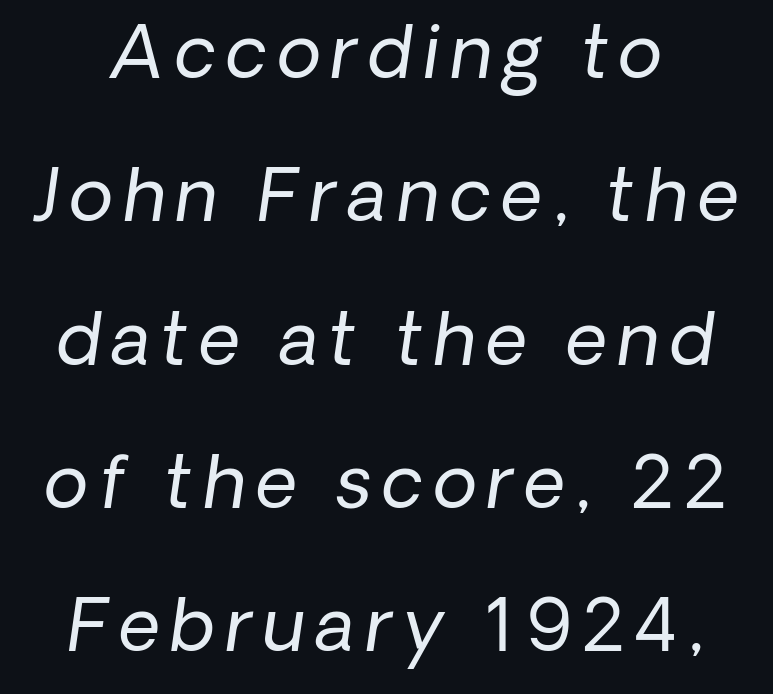
The image shows 72 px regular-weight sans-serif type; set loose line spacing (1.99x), not underlined; low stroke contrast and a medium x-height.
